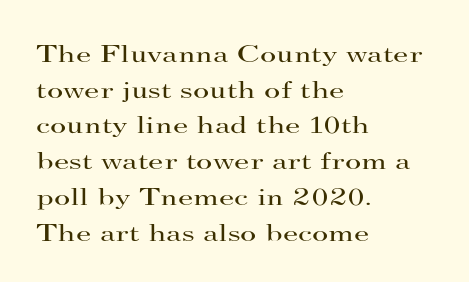
{"italic": "no", "bold": "no", "underline": "no", "align": "left", "line_spacing": "normal", "line_spacing_ratio": 1.43, "letter_spacing": "normal", "letter_spacing_em": 0.0, "glyph_px": 25}
